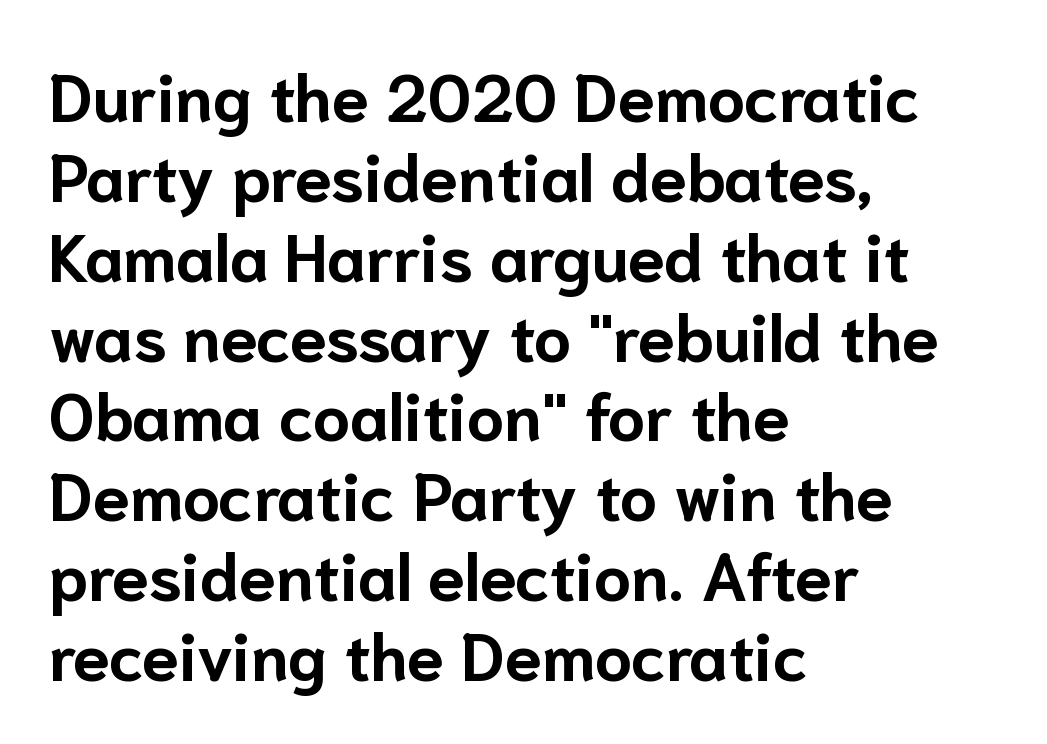
Q: Is the text bold? A: Yes.
Q: Is the text italic (slanted)? A: No, it is upright.
Q: Is the typeface a serif or a sans-serif typeface? A: Sans-serif.
Q: Is the text underlined? A: No.
Q: How is the paragraph aligned? A: Left-aligned.
Q: Is the spacing between letters normal or unusually wide? A: Normal.
Q: Width (condensed, normal, or wide)? A: Normal.
Q: Stroke contrast? A: Low.
Q: x-height? A: Medium.
Q: Monospaced? A: No.
